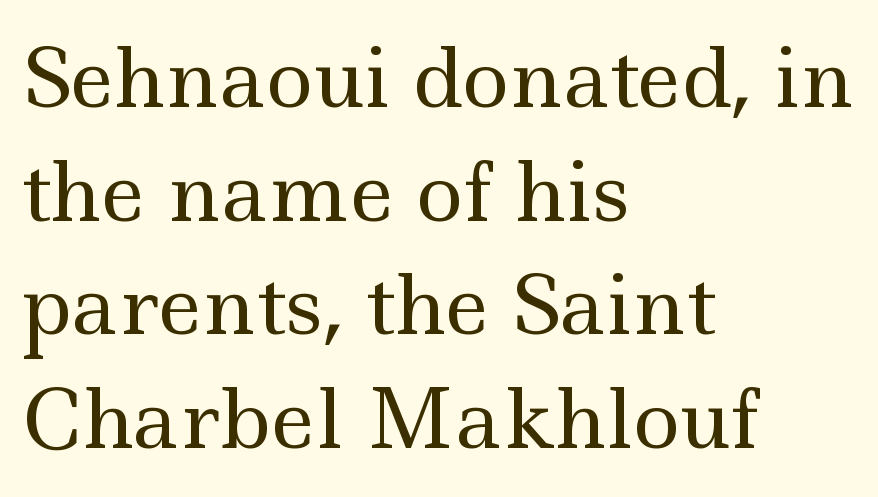
Note: serifs present on the glyphs. The typography opts for an upright posture over an oblique one. Stroke thickness stays within the range of a standard reading face or lighter. Line starts are locked; line ends wander. Line spacing here is normal.
